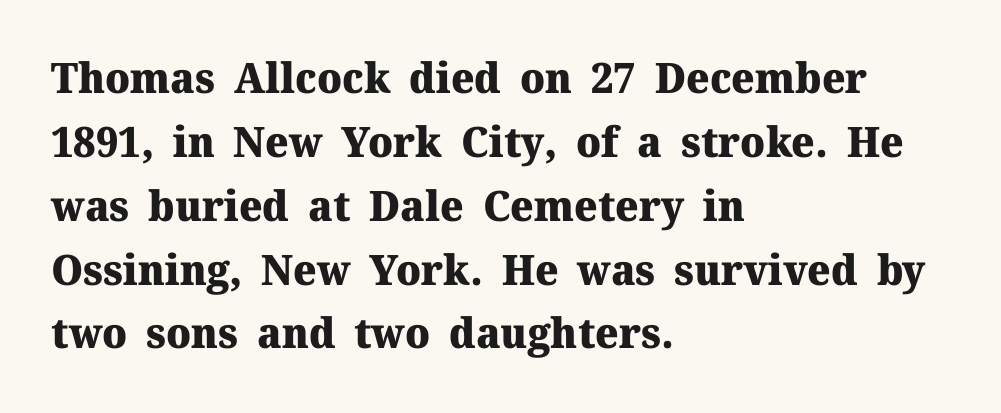
The image shows 42 px heavy serif type, upright; set left-aligned, normal line spacing (1.52x), normal letter spacing, not underlined; medium stroke contrast and a medium x-height.
